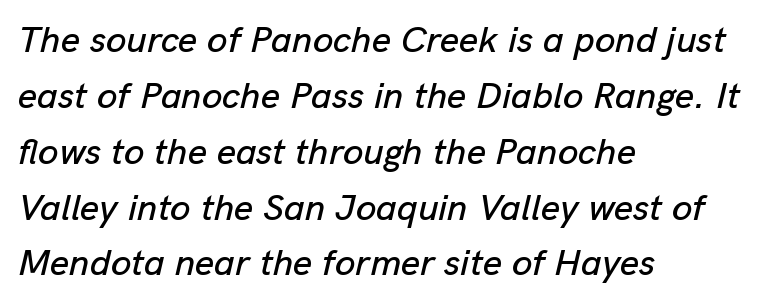
{"italic": "yes", "lean": "right", "slant_degrees": 13, "width": "normal", "stroke_contrast": "low", "x_height": "medium", "monospaced": "no", "underline": "no", "align": "left", "line_spacing": "normal", "line_spacing_ratio": 1.51, "letter_spacing": "normal", "letter_spacing_em": 0.0, "glyph_px": 37}
